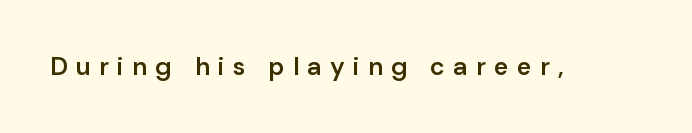
Q: Is the text bold? A: Semi-bold.
Q: Is the text italic (slanted)? A: No, it is upright.
Q: Is the text underlined? A: No.
Q: Is the spacing between letters normal or unusually wide? A: Unusually wide.
